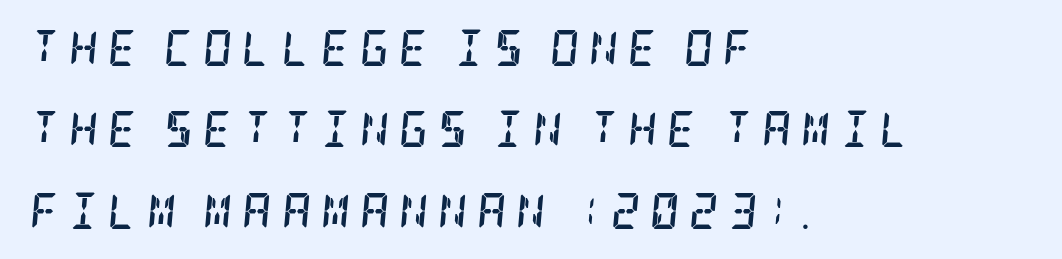
{"serif": "yes", "italic": "yes", "lean": "right", "slant_degrees": 5, "bold": "yes", "weight": "semibold", "width": "condensed", "stroke_contrast": "low", "x_height": "large", "underline": "no", "align": "left", "line_spacing": "loose", "line_spacing_ratio": 2.26, "letter_spacing": "wide", "letter_spacing_em": 0.27, "glyph_px": 36}
